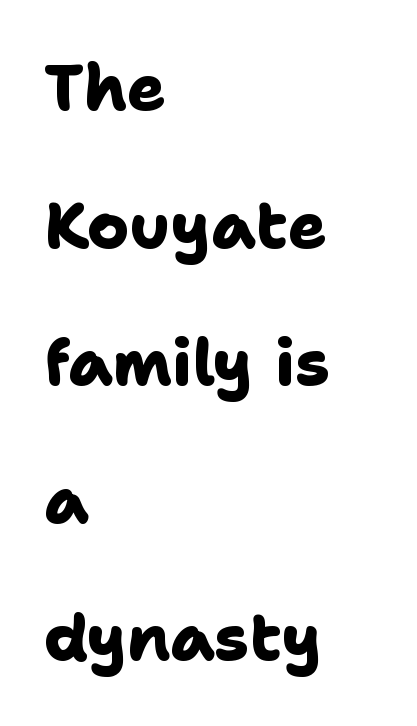
{"serif": "no", "bold": "yes", "weight": "heavy", "width": "normal", "stroke_contrast": "low", "x_height": "medium", "monospaced": "no", "underline": "no", "align": "left", "line_spacing": "loose", "line_spacing_ratio": 2.15, "letter_spacing": "normal", "letter_spacing_em": 0.0, "glyph_px": 64}
